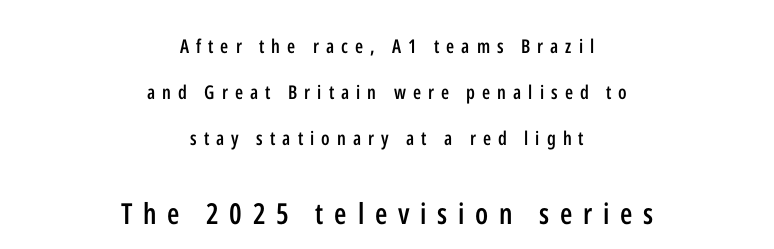
The image shows 29 px semibold, condensed sans-serif type, upright; set centered, loose line spacing (2.42x), unusually wide letter spacing (+0.37 em), not underlined; the second (bottom) block is 1.53x larger; low stroke contrast and a medium x-height.
